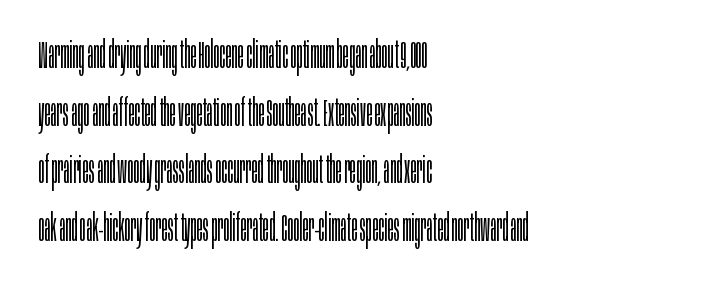
Italic? Not at all — the glyphs are vertical. You can tell from the bare stems that sans-serif type was used. Regular leading. Is the type heavy? It reads as light-to-regular instead. The face used here is rendered with its standard letterfit. Words float on clear page, feet unadorned.
